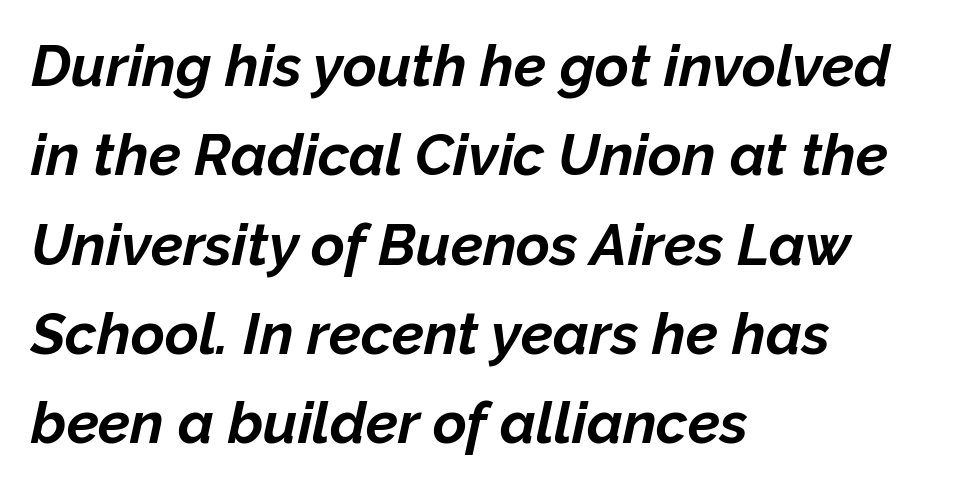
Q: Is the text bold? A: Yes.
Q: Is the text italic (slanted)? A: Yes, it leans right by about 12 degrees.
Q: Is the text underlined? A: No.
Q: How is the paragraph aligned? A: Left-aligned.
Q: Is the spacing between letters normal or unusually wide? A: Normal.
Q: Is the spacing between lines tight, normal or loose? A: Normal.
Q: Width (condensed, normal, or wide)? A: Normal.
Q: Stroke contrast? A: Low.
Q: x-height? A: Medium.
Q: Monospaced? A: No.
